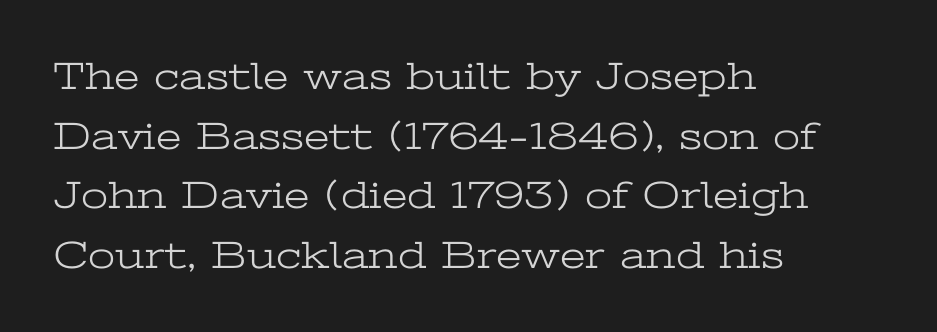
Bold? No — there's no thickening of the strokes. The lines in this sample share a left origin and differ only in where they stop. The glyphs in this specimen are seriffed. Students, observe: this is what conventionally led text looks like. The horizontal fit of the characters is conventional and even.
